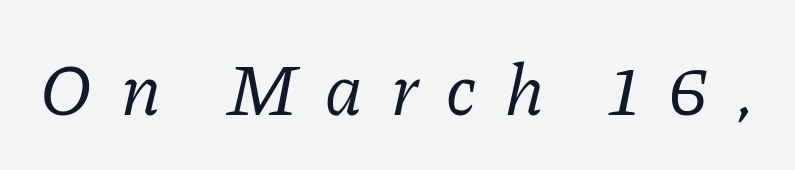
Q: Is the text bold? A: No.
Q: Is the text italic (slanted)? A: Yes, it leans right by about 11 degrees.
Q: Is the typeface a serif or a sans-serif typeface? A: Serif.
Q: Is the text underlined? A: No.
Q: Is the spacing between letters normal or unusually wide? A: Unusually wide.
Q: Width (condensed, normal, or wide)? A: Normal.
Q: Stroke contrast? A: Low.
Q: x-height? A: Medium.
Q: Monospaced? A: No.
